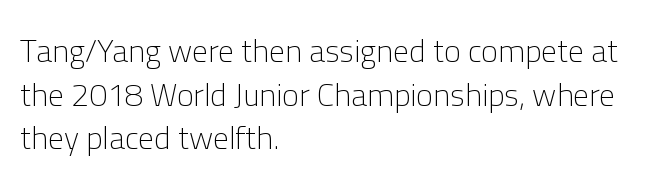
Looks like regular typesetting: each glyph gets only the width it needs. The lines in this sample share a left origin and differ only in where they stop. Is there much room between lines? A standard amount, neither cramped nor airy. Descender tails drop into unmarked territory. Nothing heavy about these letters — not bold at all.
